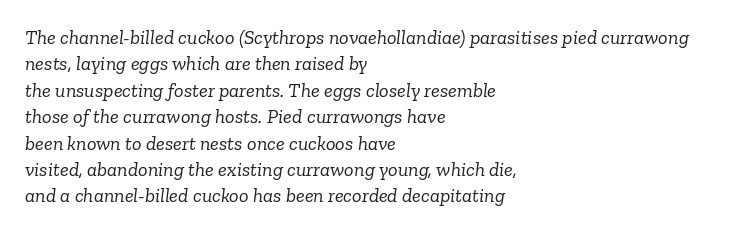
{"italic": "yes", "lean": "right", "slant_degrees": 6, "bold": "no", "underline": "no", "align": "left", "line_spacing": "normal", "line_spacing_ratio": 1.32, "letter_spacing": "normal", "letter_spacing_em": 0.0, "glyph_px": 20}
